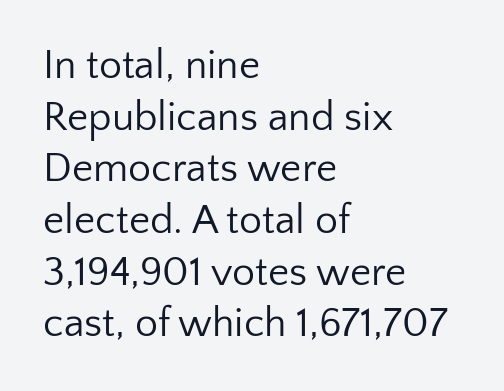
{"serif": "no", "italic": "no", "bold": "no", "weight": "regular", "width": "normal", "stroke_contrast": "low", "x_height": "medium", "monospaced": "no", "underline": "no", "align": "left", "line_spacing": "normal", "line_spacing_ratio": 1.26, "letter_spacing": "normal", "letter_spacing_em": 0.0, "glyph_px": 41}
